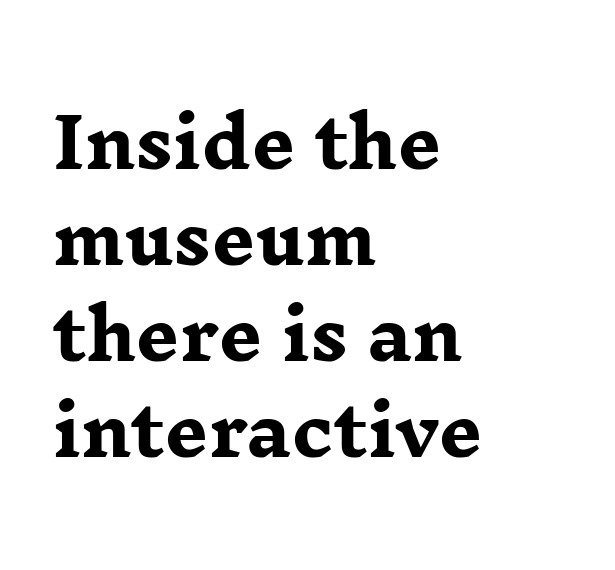
{"serif": "yes", "italic": "no", "bold": "yes", "weight": "heavy", "width": "wide", "stroke_contrast": "low", "x_height": "medium", "monospaced": "no", "underline": "no", "align": "left", "line_spacing": "normal", "line_spacing_ratio": 1.41, "letter_spacing": "normal", "letter_spacing_em": 0.0, "glyph_px": 68}
